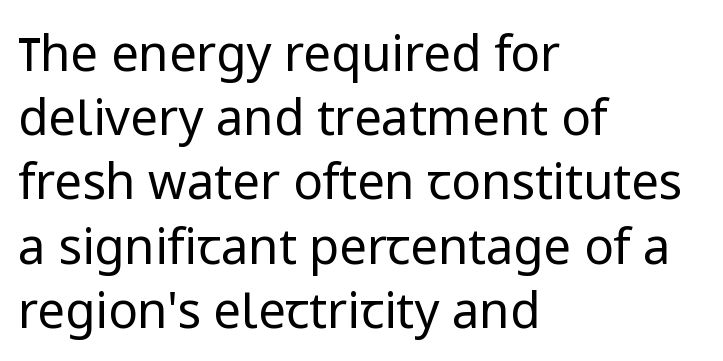
{"serif": "no", "italic": "no", "bold": "no", "weight": "regular", "width": "normal", "stroke_contrast": "low", "x_height": "medium", "monospaced": "no", "underline": "no", "align": "left", "line_spacing": "normal", "line_spacing_ratio": 1.31, "letter_spacing": "normal", "letter_spacing_em": 0.0, "glyph_px": 49}
